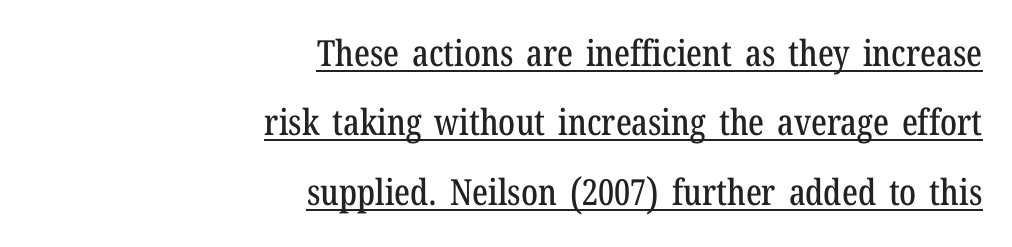
Q: Is the text italic (slanted)? A: No, it is upright.
Q: Is the typeface a serif or a sans-serif typeface? A: Serif.
Q: Is the text underlined? A: Yes.
Q: How is the paragraph aligned? A: Right-aligned.
Q: Is the spacing between letters normal or unusually wide? A: Normal.
Q: Is the spacing between lines tight, normal or loose? A: Loose.
Q: Width (condensed, normal, or wide)? A: Condensed.
Q: Stroke contrast? A: Low.
Q: x-height? A: Medium.
Q: Monospaced? A: No.
